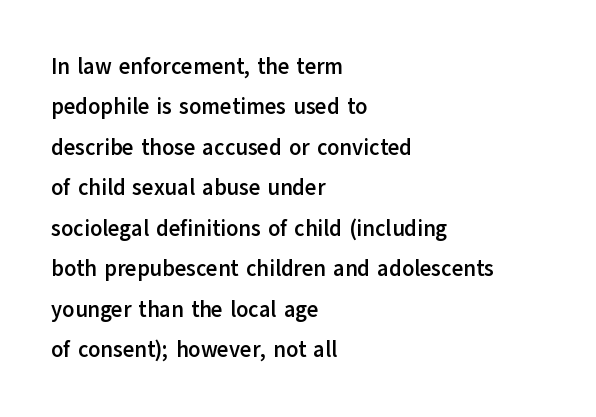
{"italic": "no", "bold": "yes", "underline": "no", "align": "left", "line_spacing_ratio": 1.84, "letter_spacing": "normal", "letter_spacing_em": 0.0, "glyph_px": 22}
